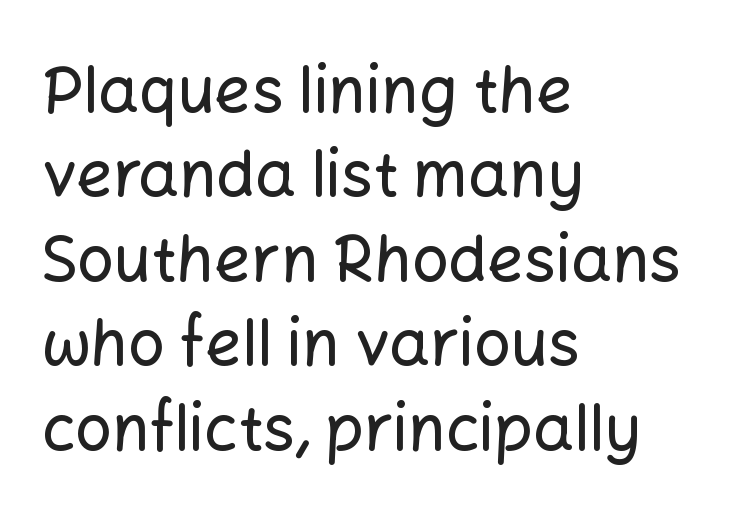
Q: Is the text italic (slanted)? A: No, it is upright.
Q: Is the typeface a serif or a sans-serif typeface? A: Sans-serif.
Q: Is the text underlined? A: No.
Q: How is the paragraph aligned? A: Left-aligned.
Q: Is the spacing between letters normal or unusually wide? A: Normal.
Q: Is the spacing between lines tight, normal or loose? A: Normal.
Q: Width (condensed, normal, or wide)? A: Normal.
Q: Stroke contrast? A: Low.
Q: x-height? A: Medium.
Q: Monospaced? A: No.
